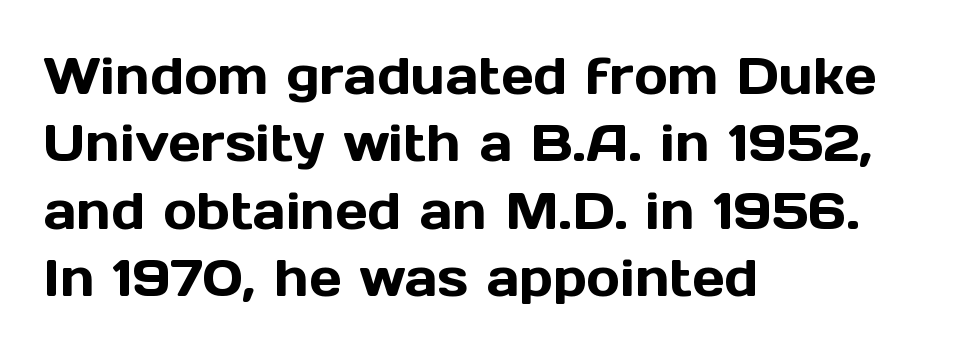
This sample uses plain, unmodified letter spacing. The passage is arranged the way most books set body copy — flush left. The foot of each line stays bare and open. The face used here is proportionally spaced, like ordinary book or web type. In terms of leading, this rendering sits right in the middle.
